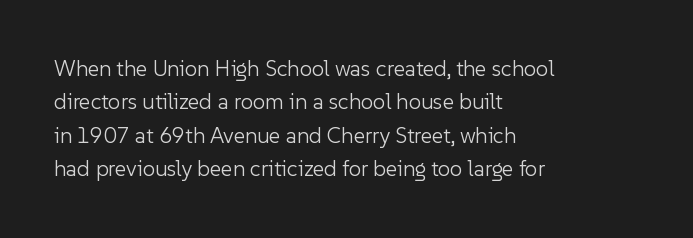
Summary of vertical rhythm: regular, with standard interline spacing. No extra ink here — the face is not bold. Quick note: not italic, upright. Horizontal alignment here is leftward, the default for most running prose.
